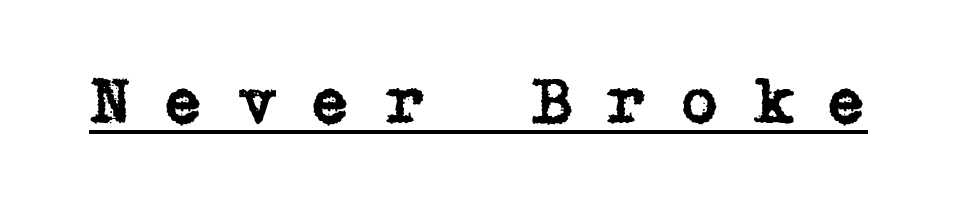
Descenders here cross a horizontal rule under the line. Letter spacing: wide. Ascenders rise straight up at ninety degrees. Yep, those are serifs on the letters.
